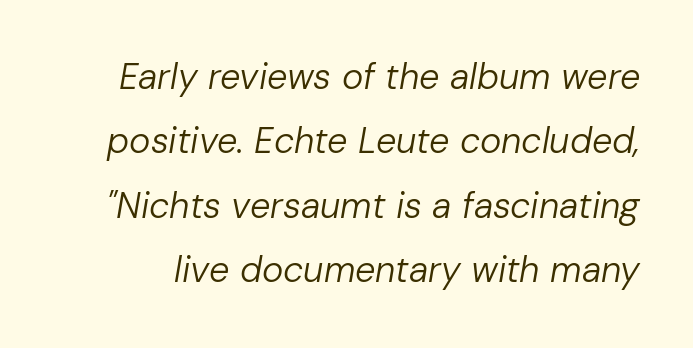
Nothing unusual about the tracking: characters are spaced as the font intends. Each row of text sits above clean, open space. Posture: slanted. Note the varied advance widths — an 'i' is clearly narrower than an 'm'.
